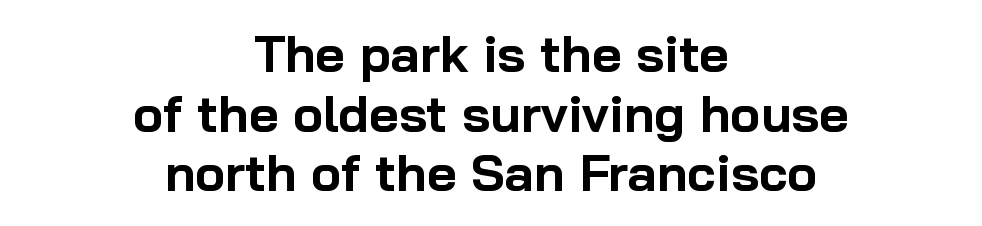
{"serif": "no", "italic": "no", "bold": "yes", "weight": "bold", "width": "normal", "stroke_contrast": "low", "x_height": "medium", "monospaced": "no", "underline": "no", "align": "center", "line_spacing_ratio": 1.17, "letter_spacing": "normal", "letter_spacing_em": 0.0, "glyph_px": 51}
